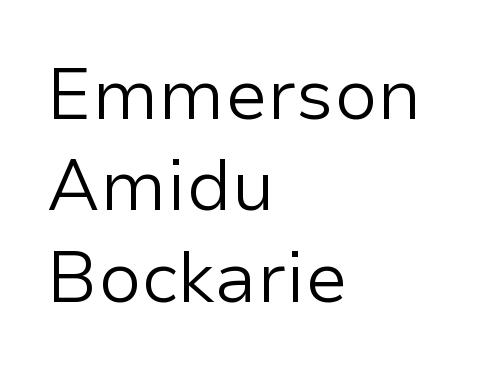
{"serif": "no", "italic": "no", "bold": "no", "weight": "light", "width": "normal", "stroke_contrast": "low", "x_height": "medium", "monospaced": "no", "underline": "no", "align": "left", "line_spacing": "normal", "line_spacing_ratio": 1.27, "letter_spacing": "normal", "letter_spacing_em": 0.0, "glyph_px": 72}
